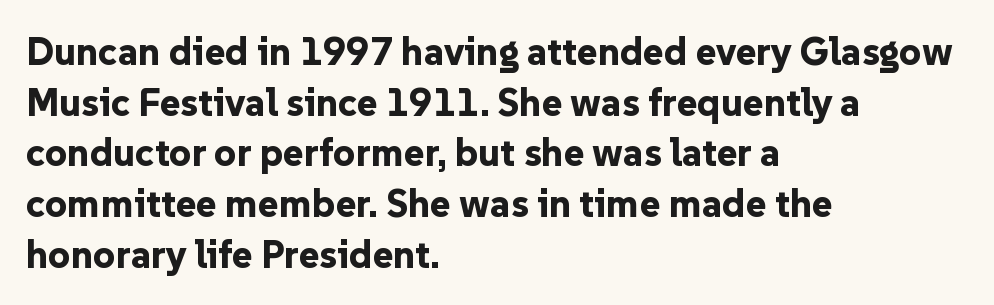
{"serif": "no", "italic": "no", "bold": "yes", "weight": "bold", "width": "normal", "stroke_contrast": "low", "x_height": "medium", "monospaced": "no", "underline": "no", "align": "left", "line_spacing": "normal", "line_spacing_ratio": 1.3, "letter_spacing": "normal", "letter_spacing_em": 0.0, "glyph_px": 39}
